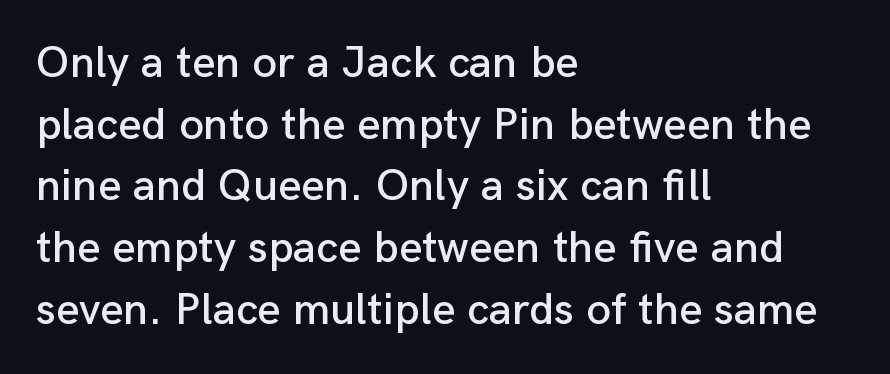
Default kerning and tracking; the words read as compact shapes. The lines in this sample share a left origin and differ only in where they stop. It's the straight-up-and-down kind of type. Here the designer chose a conventional face with non-uniform glyph widths. Regular leading. The typeface chosen for these lines omits serifs.
